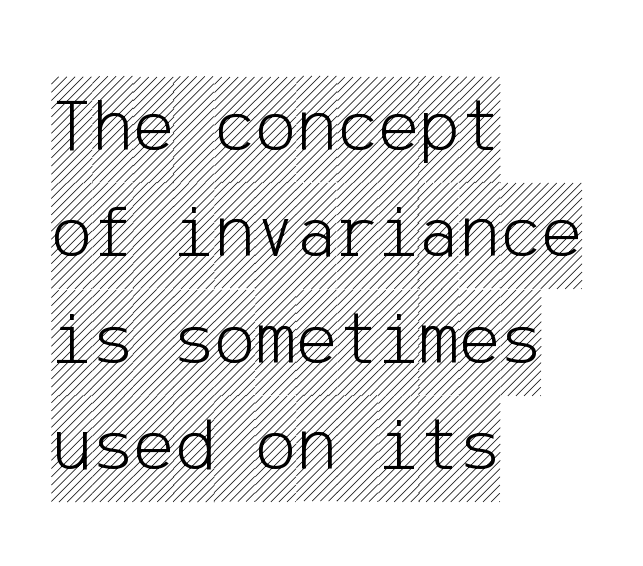
Bare-footed words on every line. The type is set solid horizontally, with unmodified tracking. Is there much room between lines? A standard amount, neither cramped nor airy. Vertical strokes here are truly vertical. Caption: multi-line text, flush left, ragged right.
